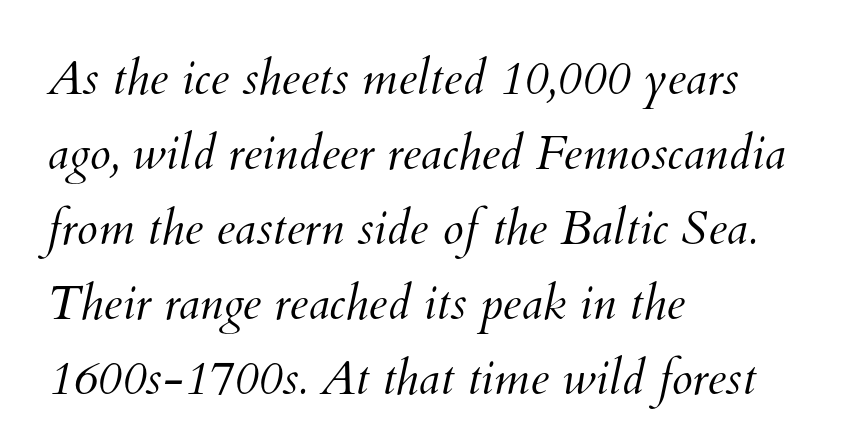
{"bold": "no", "weight": "light", "width": "normal", "stroke_contrast": "medium", "x_height": "small", "monospaced": "no", "underline": "no", "align": "left", "line_spacing": "normal", "line_spacing_ratio": 1.56, "letter_spacing": "normal", "letter_spacing_em": 0.0, "glyph_px": 48}
